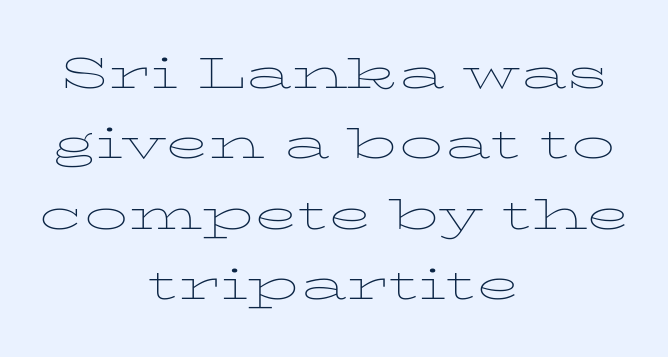
Whoever set this chose a conventional vertical rhythm. A typesetter would call this proportional, since set widths differ per character. The zone under the glyphs is completely vacant. Standard letterfit; no display-style spreading of the glyphs.
